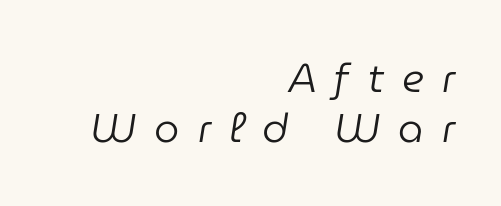
{"italic": "yes", "lean": "right", "slant_degrees": 9, "bold": "no", "weight": "regular", "width": "normal", "stroke_contrast": "low", "x_height": "medium", "monospaced": "no", "underline": "no", "align": "right", "line_spacing_ratio": 1.24, "letter_spacing": "wide", "letter_spacing_em": 0.45, "glyph_px": 40}
